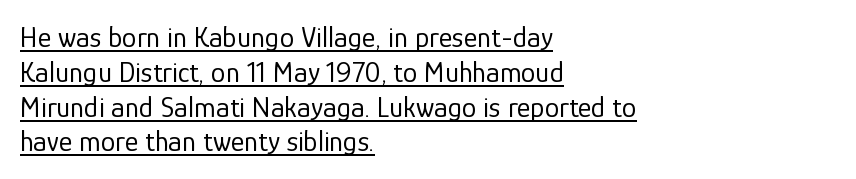
Q: Is the text bold? A: No.
Q: Is the text italic (slanted)? A: No, it is upright.
Q: Is the typeface a serif or a sans-serif typeface? A: Sans-serif.
Q: Is the text underlined? A: Yes.
Q: How is the paragraph aligned? A: Left-aligned.
Q: Is the spacing between letters normal or unusually wide? A: Normal.
Q: Width (condensed, normal, or wide)? A: Normal.
Q: Stroke contrast? A: Low.
Q: x-height? A: Medium.
Q: Monospaced? A: No.
